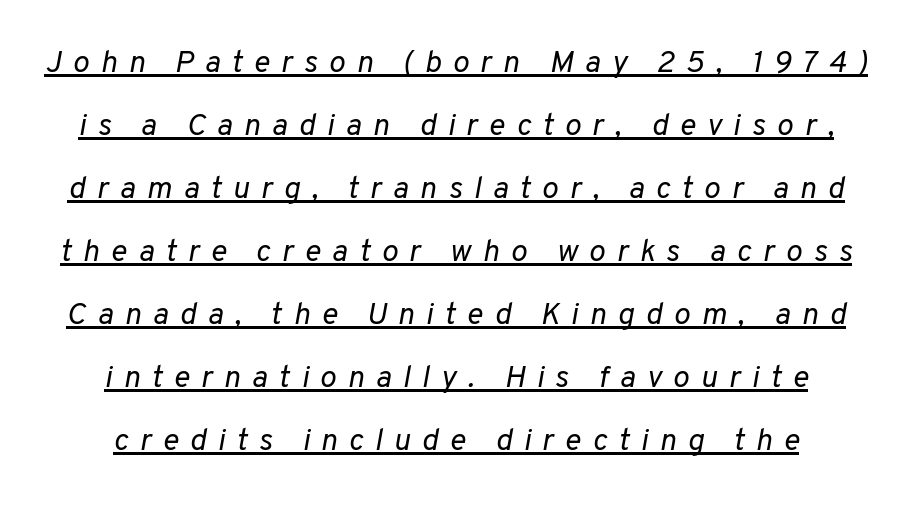
{"italic": "yes", "lean": "right", "slant_degrees": 10, "bold": "no", "weight": "regular", "width": "normal", "stroke_contrast": "low", "x_height": "medium", "monospaced": "no", "underline": "yes", "line_spacing": "loose", "line_spacing_ratio": 2.03, "letter_spacing": "wide", "letter_spacing_em": 0.36, "glyph_px": 31}
